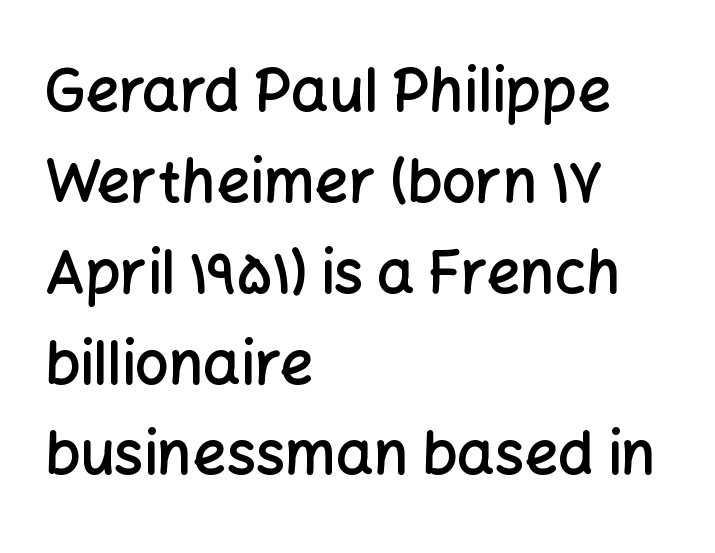
{"serif": "no", "italic": "no", "bold": "semi", "weight": "semibold", "width": "normal", "stroke_contrast": "low", "x_height": "medium", "monospaced": "no", "underline": "no", "align": "left", "line_spacing": "normal", "line_spacing_ratio": 1.54, "letter_spacing": "normal", "letter_spacing_em": 0.0, "glyph_px": 59}
